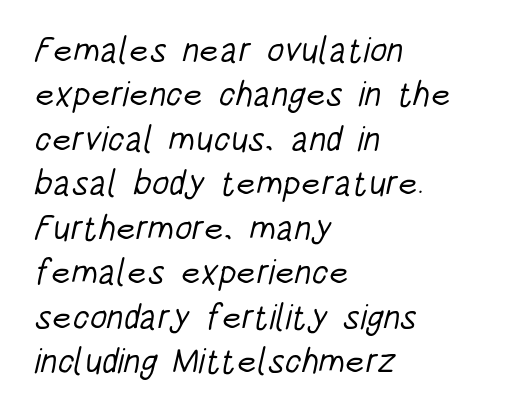
{"serif": "no", "bold": "no", "weight": "light", "width": "condensed", "stroke_contrast": "low", "x_height": "large", "monospaced": "no", "underline": "no", "align": "left", "line_spacing": "normal", "line_spacing_ratio": 1.27, "letter_spacing": "normal", "letter_spacing_em": 0.0, "glyph_px": 35}
